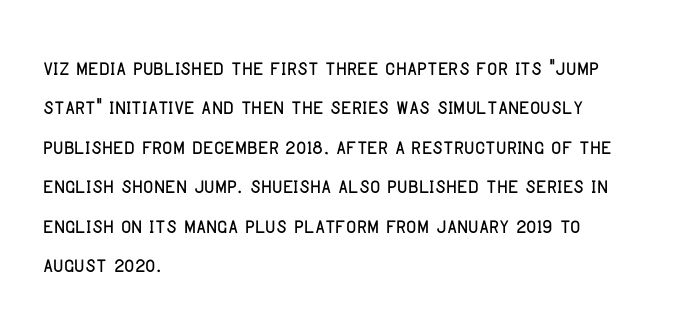
The image shows 28 px condensed sans-serif type, upright; set left-aligned, normal line spacing (1.41x), normal letter spacing, not underlined; low stroke contrast and a large x-height.
